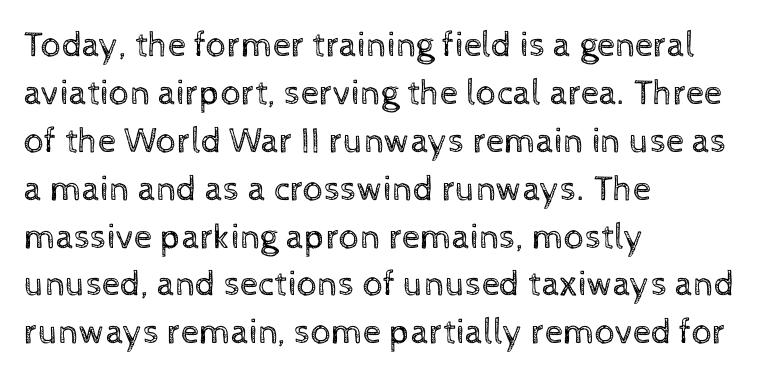
Q: Is the text bold? A: No.
Q: Is the text italic (slanted)? A: No, it is upright.
Q: Is the text underlined? A: No.
Q: How is the paragraph aligned? A: Left-aligned.
Q: Is the spacing between letters normal or unusually wide? A: Normal.
Q: Is the spacing between lines tight, normal or loose? A: Normal.
Q: Width (condensed, normal, or wide)? A: Normal.
Q: x-height? A: Medium.
Q: Monospaced? A: No.
